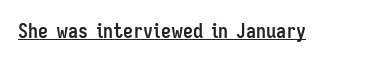
{"italic": "no", "bold": "yes", "underline": "yes", "letter_spacing": "normal", "letter_spacing_em": 0.0, "glyph_px": 20}
